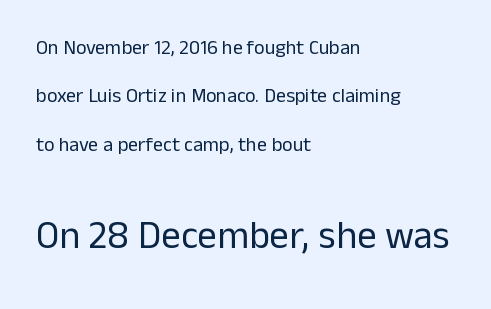
The image shows 39 px regular-weight sans-serif type, upright; set left-aligned, loose line spacing (2.42x), normal letter spacing, not underlined; the second (bottom) block is 1.95x larger; low stroke contrast and a medium x-height.
